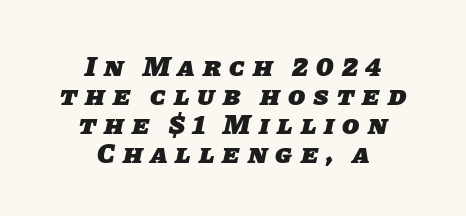
Q: Is the text bold? A: Yes.
Q: Is the typeface a serif or a sans-serif typeface? A: Serif.
Q: Is the text underlined? A: No.
Q: How is the paragraph aligned? A: Centered.
Q: Is the spacing between letters normal or unusually wide? A: Unusually wide.
Q: Is the spacing between lines tight, normal or loose? A: Tight.
Q: Width (condensed, normal, or wide)? A: Normal.
Q: Stroke contrast? A: Low.
Q: x-height? A: Large.
Q: Monospaced? A: No.
